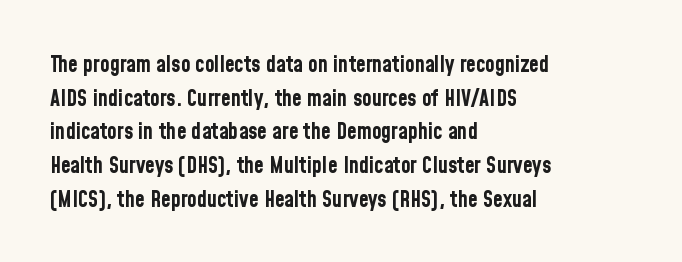
The image shows 22 px bold type, upright; set left-aligned, normal line spacing (1.53x), normal letter spacing, not underlined.
